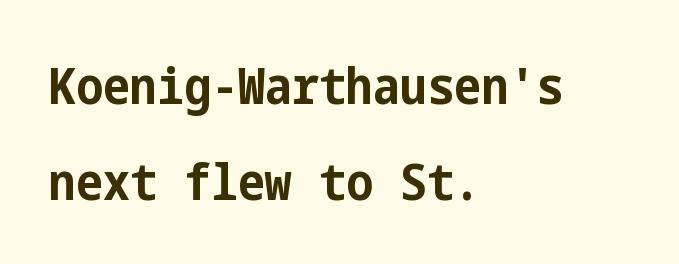
Q: Is the text bold? A: Yes.
Q: Is the text italic (slanted)? A: No, it is upright.
Q: Is the typeface a serif or a sans-serif typeface? A: Sans-serif.
Q: Is the text underlined? A: No.
Q: How is the paragraph aligned? A: Left-aligned.
Q: Is the spacing between letters normal or unusually wide? A: Normal.
Q: Width (condensed, normal, or wide)? A: Condensed.
Q: Stroke contrast? A: Low.
Q: x-height? A: Medium.
